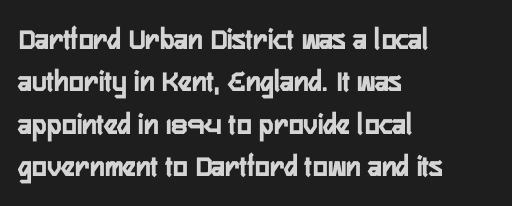
Q: Is the text italic (slanted)? A: No, it is upright.
Q: Is the typeface a serif or a sans-serif typeface? A: Sans-serif.
Q: Is the text underlined? A: No.
Q: How is the paragraph aligned? A: Left-aligned.
Q: Is the spacing between letters normal or unusually wide? A: Normal.
Q: Is the spacing between lines tight, normal or loose? A: Normal.
Q: Width (condensed, normal, or wide)? A: Condensed.
Q: Stroke contrast? A: Low.
Q: x-height? A: Medium.
Q: Monospaced? A: No.
